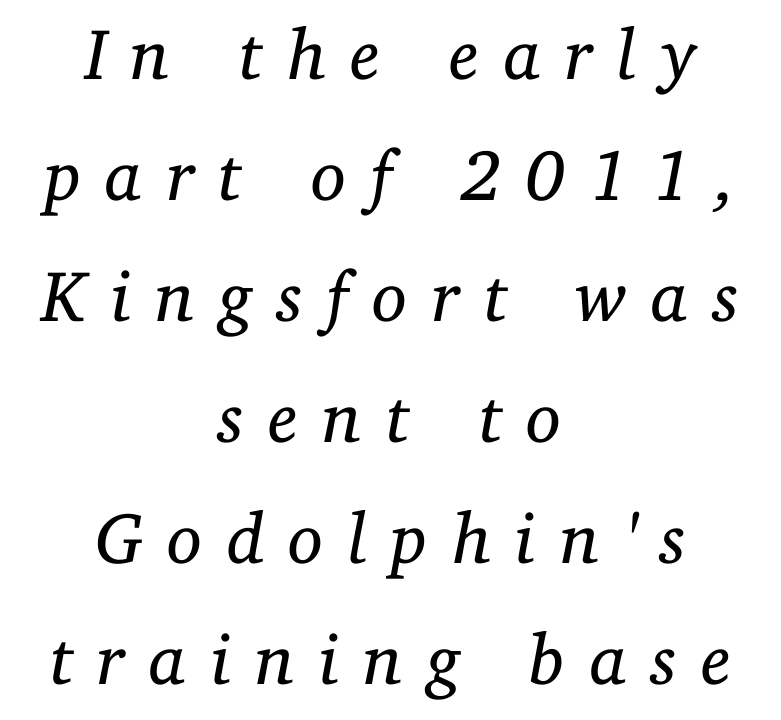
Q: Is the text bold? A: No.
Q: Is the text italic (slanted)? A: Yes, it leans right by about 11 degrees.
Q: Is the typeface a serif or a sans-serif typeface? A: Serif.
Q: Is the text underlined? A: No.
Q: How is the paragraph aligned? A: Centered.
Q: Is the spacing between letters normal or unusually wide? A: Unusually wide.
Q: Is the spacing between lines tight, normal or loose? A: Normal.
Q: Width (condensed, normal, or wide)? A: Normal.
Q: Stroke contrast? A: Low.
Q: x-height? A: Medium.
Q: Monospaced? A: No.
